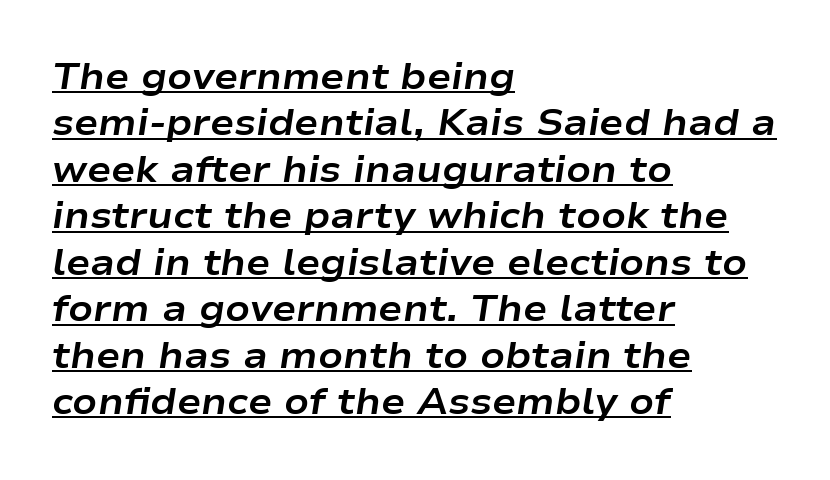
Q: Is the text bold? A: Yes.
Q: Is the text italic (slanted)? A: Yes, it leans right by about 9 degrees.
Q: Is the text underlined? A: Yes.
Q: How is the paragraph aligned? A: Left-aligned.
Q: Is the spacing between letters normal or unusually wide? A: Normal.
Q: Is the spacing between lines tight, normal or loose? A: Normal.
Q: Width (condensed, normal, or wide)? A: Wide.
Q: Stroke contrast? A: Low.
Q: x-height? A: Medium.
Q: Monospaced? A: No.
